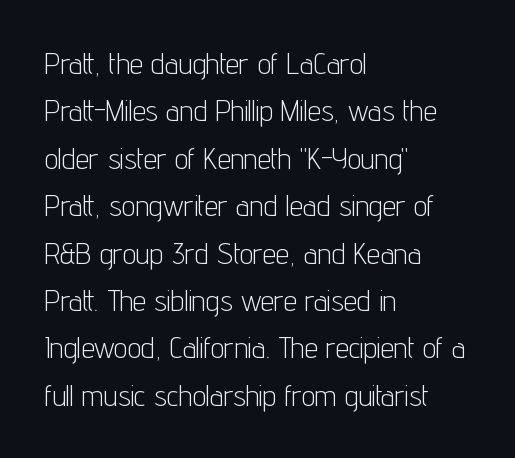
Q: Is the text bold? A: No.
Q: Is the text italic (slanted)? A: No, it is upright.
Q: Is the typeface a serif or a sans-serif typeface? A: Sans-serif.
Q: Is the text underlined? A: No.
Q: How is the paragraph aligned? A: Left-aligned.
Q: Is the spacing between letters normal or unusually wide? A: Normal.
Q: Is the spacing between lines tight, normal or loose? A: Normal.
Q: Width (condensed, normal, or wide)? A: Condensed.
Q: Stroke contrast? A: Low.
Q: x-height? A: Medium.
Q: Monospaced? A: No.
